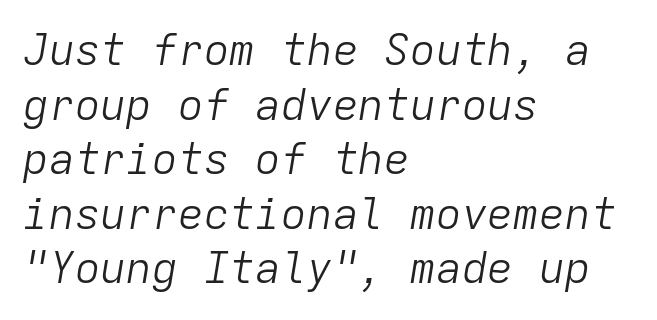
The image shows 43 px light type, italic (leaning right), monospaced; set left-aligned, normal line spacing (1.27x), normal letter spacing, not underlined; low stroke contrast and a medium x-height.
